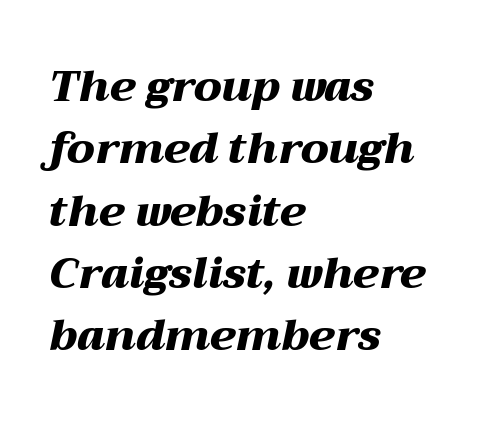
{"italic": "yes", "lean": "right", "slant_degrees": 12, "bold": "yes", "weight": "heavy", "width": "wide", "stroke_contrast": "medium", "x_height": "medium", "monospaced": "no", "underline": "no", "align": "left", "line_spacing": "normal", "line_spacing_ratio": 1.45, "letter_spacing": "normal", "letter_spacing_em": 0.0, "glyph_px": 43}
